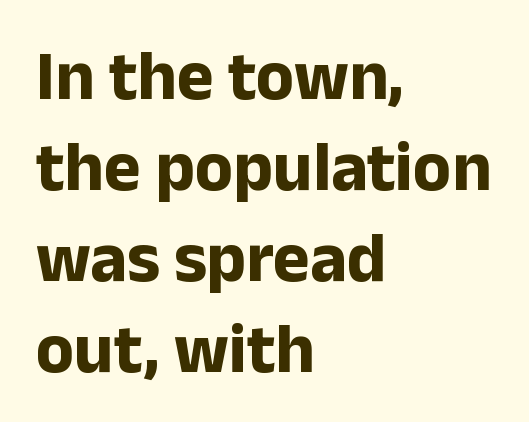
Note the varied advance widths — an 'i' is clearly narrower than an 'm'. I'd describe the lettering as bold — thick and assertive. A bare baseline throughout the passage. Ordinary non-slanted type is in use.
